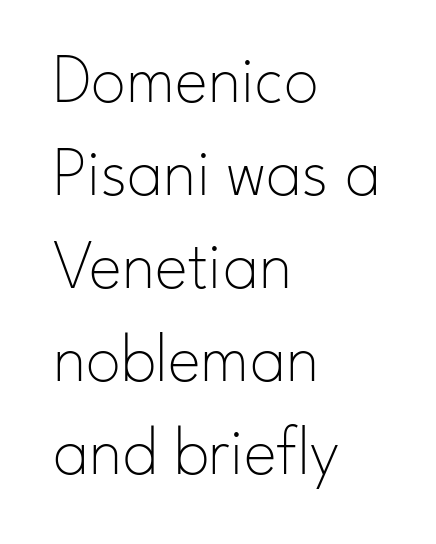
{"serif": "no", "italic": "no", "bold": "no", "weight": "thin", "width": "normal", "stroke_contrast": "low", "x_height": "small", "monospaced": "no", "underline": "no", "align": "left", "line_spacing": "normal", "line_spacing_ratio": 1.33, "letter_spacing": "normal", "letter_spacing_em": 0.0, "glyph_px": 70}
